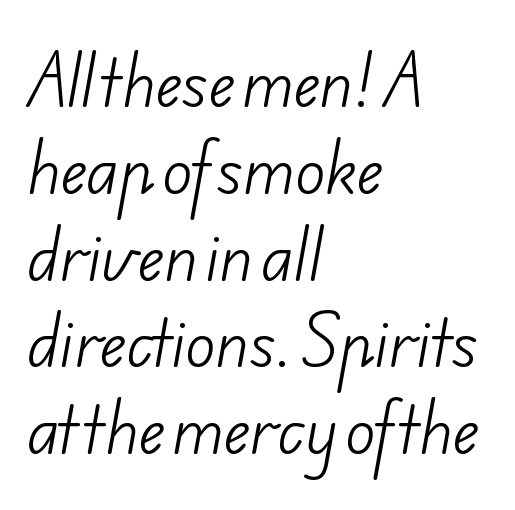
Q: Is the text bold? A: No.
Q: Is the typeface a serif or a sans-serif typeface? A: Sans-serif.
Q: Is the text underlined? A: No.
Q: How is the paragraph aligned? A: Left-aligned.
Q: Is the spacing between letters normal or unusually wide? A: Normal.
Q: Is the spacing between lines tight, normal or loose? A: Normal.
Q: Width (condensed, normal, or wide)? A: Normal.
Q: Stroke contrast? A: Low.
Q: x-height? A: Small.
Q: Monospaced? A: No.
